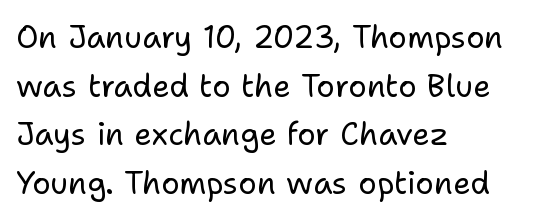
{"serif": "no", "italic": "no", "bold": "no", "weight": "regular", "width": "normal", "stroke_contrast": "low", "x_height": "medium", "monospaced": "no", "underline": "no", "align": "left", "line_spacing": "normal", "line_spacing_ratio": 1.57, "letter_spacing": "normal", "letter_spacing_em": 0.0, "glyph_px": 31}
